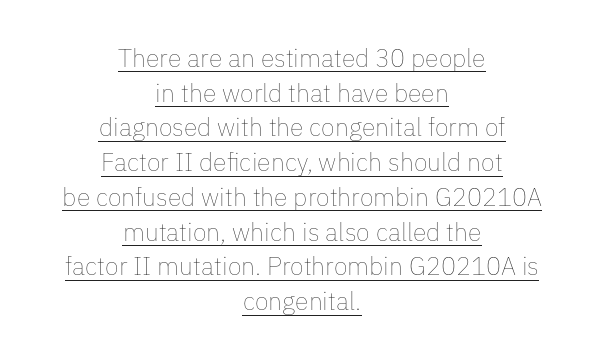
{"italic": "no", "bold": "no", "underline": "yes", "align": "center", "line_spacing": "normal", "line_spacing_ratio": 1.39, "letter_spacing": "normal", "letter_spacing_em": 0.0, "glyph_px": 25}
